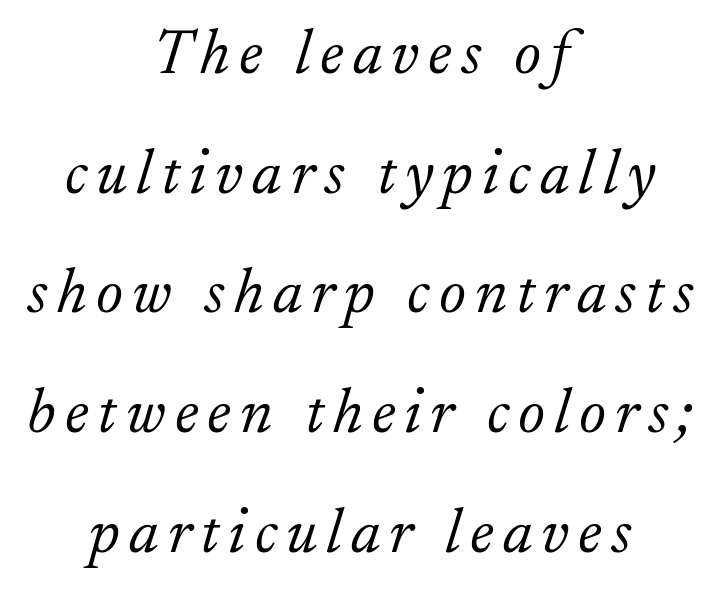
A centered setting, common on invitations and titles, is used for this passage. These lines are rendered in a variable-pitch font. Bare-footed words on every line. The typeface chosen for these lines features serifs.
